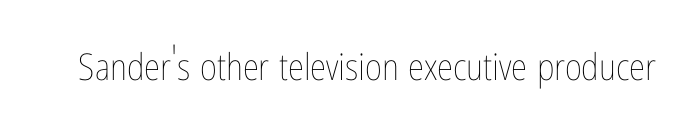
The image shows 37 px thin, condensed type, upright; set normal letter spacing, not underlined; low stroke contrast and a medium x-height.
